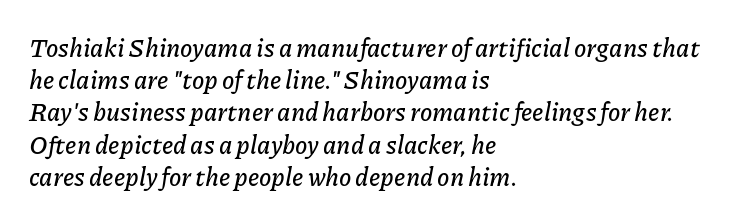
The image shows 25 px text type, italic (leaning right); set left-aligned, normal line spacing (1.29x), normal letter spacing, not underlined.
